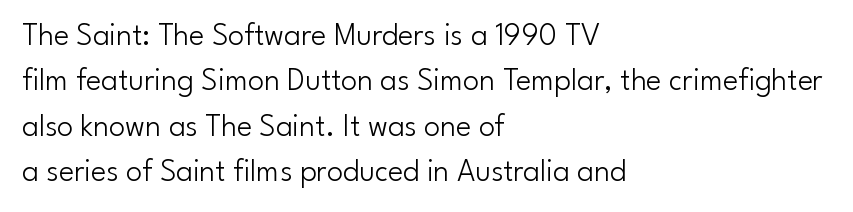
Q: Is the text bold? A: No.
Q: Is the text italic (slanted)? A: No, it is upright.
Q: Is the typeface a serif or a sans-serif typeface? A: Sans-serif.
Q: Is the text underlined? A: No.
Q: How is the paragraph aligned? A: Left-aligned.
Q: Is the spacing between letters normal or unusually wide? A: Normal.
Q: Is the spacing between lines tight, normal or loose? A: Normal.
Q: Width (condensed, normal, or wide)? A: Normal.
Q: Stroke contrast? A: Low.
Q: x-height? A: Small.
Q: Monospaced? A: No.
